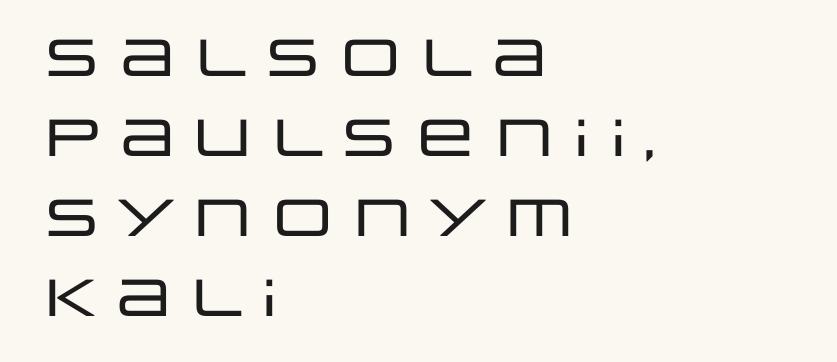
{"serif": "no", "italic": "no", "width": "wide", "stroke_contrast": "low", "x_height": "large", "monospaced": "no", "underline": "no", "align": "left", "line_spacing": "normal", "line_spacing_ratio": 1.54, "letter_spacing": "normal", "letter_spacing_em": 0.0, "glyph_px": 52}
